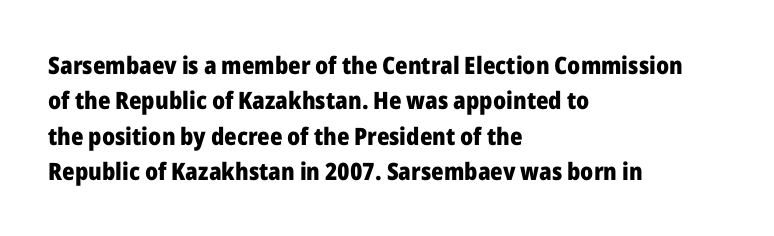
{"italic": "no", "bold": "yes", "underline": "no", "align": "left", "line_spacing": "normal", "line_spacing_ratio": 1.47, "letter_spacing": "normal", "letter_spacing_em": 0.0, "glyph_px": 24}
